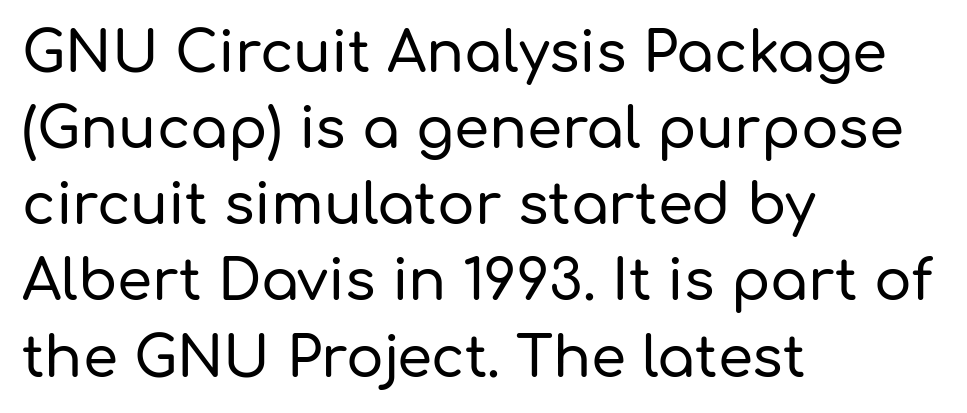
Is there much room between lines? A standard amount, neither cramped nor airy. All the whitespace from short lines collects on the right. To sum up the face: it is a sans, with no serifs. Does the lettering tilt? It doesn't — this is upright. Here the glyphs are tracked normally, forming tight word shapes.
